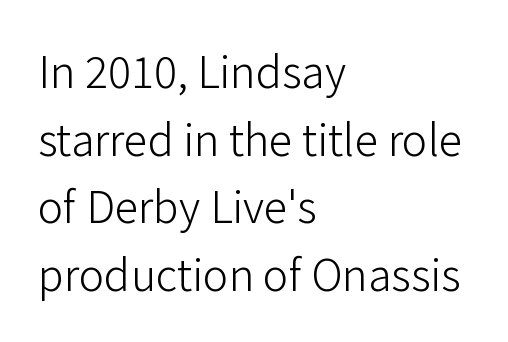
The image shows 43 px light sans-serif type, upright; set left-aligned, normal line spacing (1.57x), normal letter spacing, not underlined; low stroke contrast and a medium x-height.
